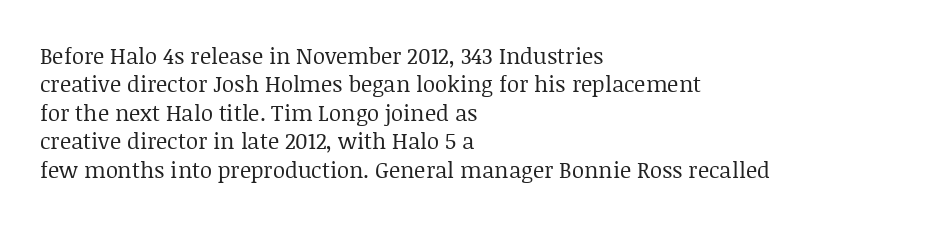
Rule under the text: the space is simply empty. Honestly, the letter spacing is just normal — you wouldn't notice it. The font's upright variant was chosen for this text. The strokes are not fattened; the text isn't bold. Layout note: lines flush left. The designer left line spacing at the default.
